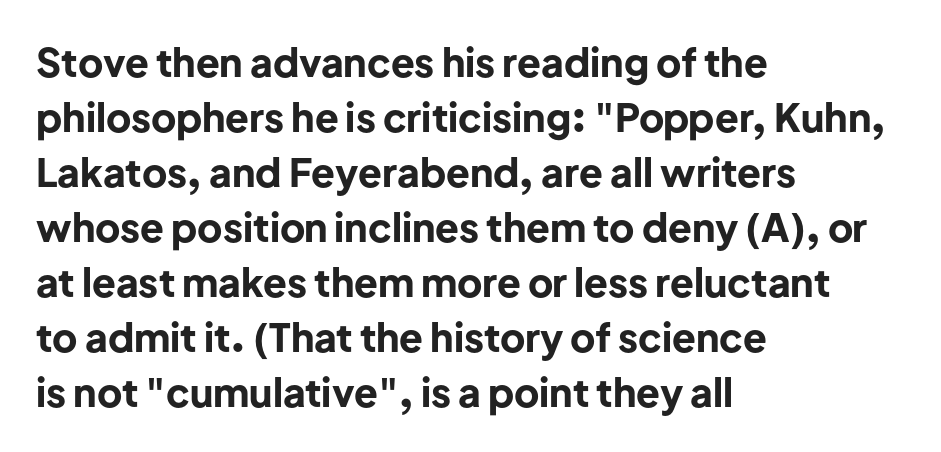
The image shows 39 px bold sans-serif type, upright; set left-aligned, normal line spacing (1.41x), normal letter spacing, not underlined; low stroke contrast and a medium x-height.
